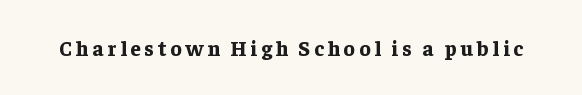
Pretty heavy lettering here — definitely bold. The passage shown is not underscored anywhere. Do the letters lean? They stand straight.
